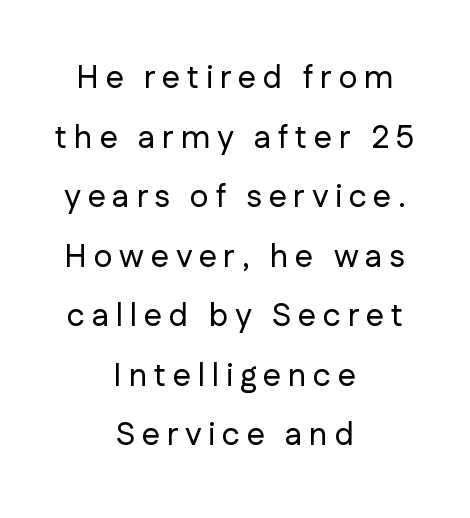
The image shows 32 px sans-serif type, upright; set centered, line spacing 1.86x, unusually wide letter spacing (+0.21 em), not underlined; low stroke contrast and a medium x-height.
